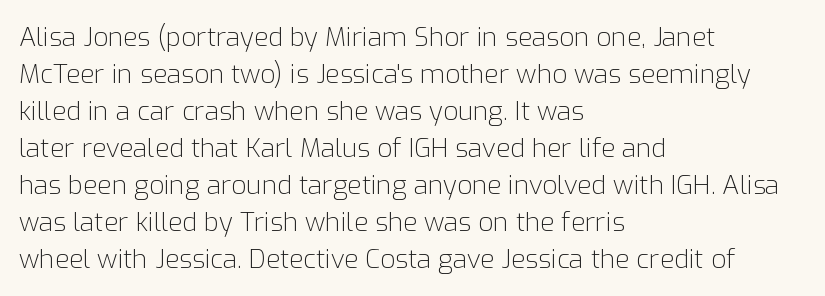
Rule under the text: the space is simply empty. The tracking reads as untouched default to a designer's eye. Compared with a typical body face, this is equally light or lighter still. A student would call this left alignment; a typographer would say flush left, rag right. The rows are spaced the way most documents space them.
